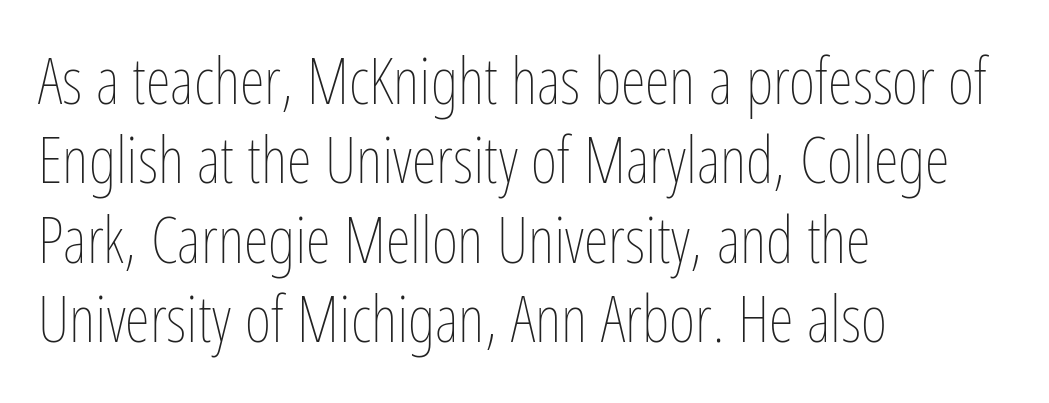
Stems here are at most as thick as an everyday book face. Here the designer chose a conventional face with non-uniform glyph widths. The horizontal fit of the characters is conventional and even. The typography opts for an upright posture over an oblique one.
